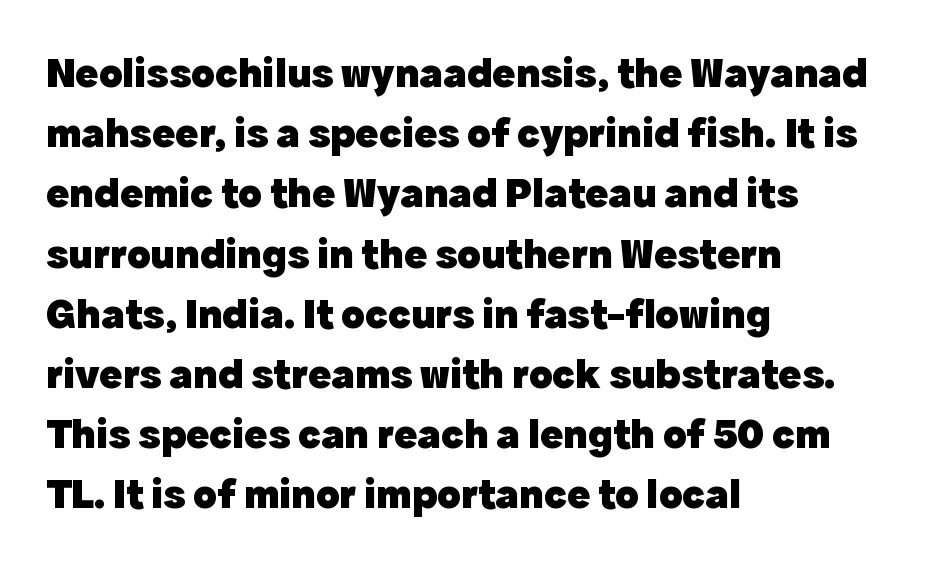
The image shows 43 px heavy sans-serif type, upright; set left-aligned, normal line spacing (1.4x), normal letter spacing, not underlined; a medium x-height.
